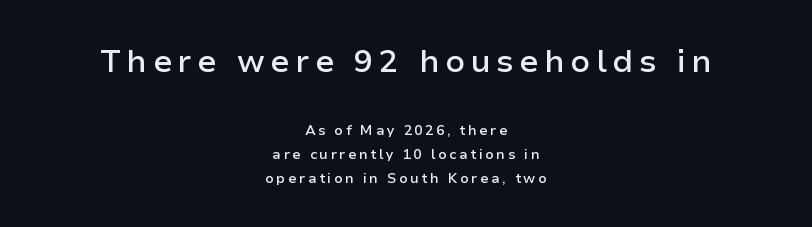
Q: Is the text bold? A: Semi-bold.
Q: Is the text italic (slanted)? A: No, it is upright.
Q: Is the typeface a serif or a sans-serif typeface? A: Sans-serif.
Q: Is the text underlined? A: No.
Q: How is the paragraph aligned? A: Centered.
Q: Which block of text is set in a larger size, the first (top) or the second (bottom)? A: The first (top) one.
Q: Width (condensed, normal, or wide)? A: Normal.
Q: Stroke contrast? A: Low.
Q: x-height? A: Medium.
Q: Monospaced? A: No.
